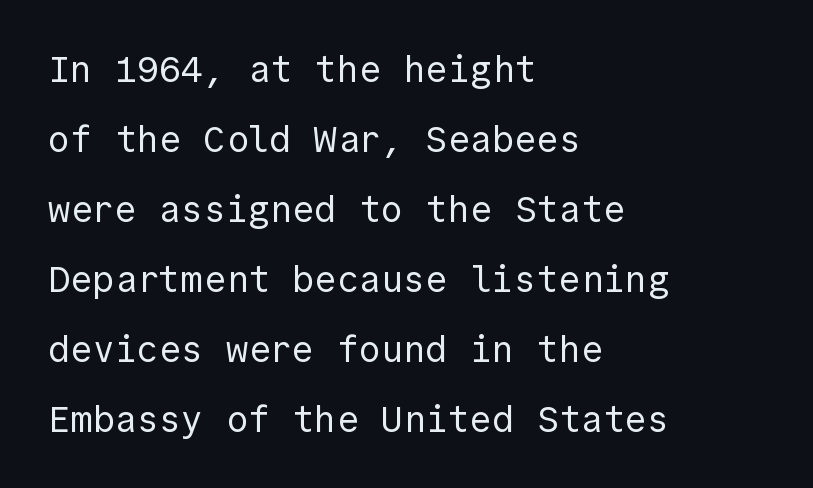
{"serif": "no", "italic": "no", "bold": "no", "weight": "regular", "width": "normal", "x_height": "medium", "underline": "no", "align": "left", "line_spacing_ratio": 1.89, "letter_spacing": "normal", "letter_spacing_em": 0.0, "glyph_px": 37}
